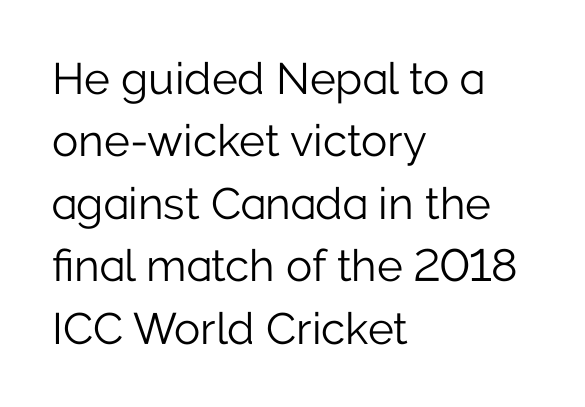
{"serif": "no", "italic": "no", "bold": "no", "weight": "light", "width": "normal", "stroke_contrast": "low", "x_height": "medium", "monospaced": "no", "underline": "no", "align": "left", "line_spacing": "normal", "line_spacing_ratio": 1.42, "letter_spacing": "normal", "letter_spacing_em": 0.0, "glyph_px": 44}
